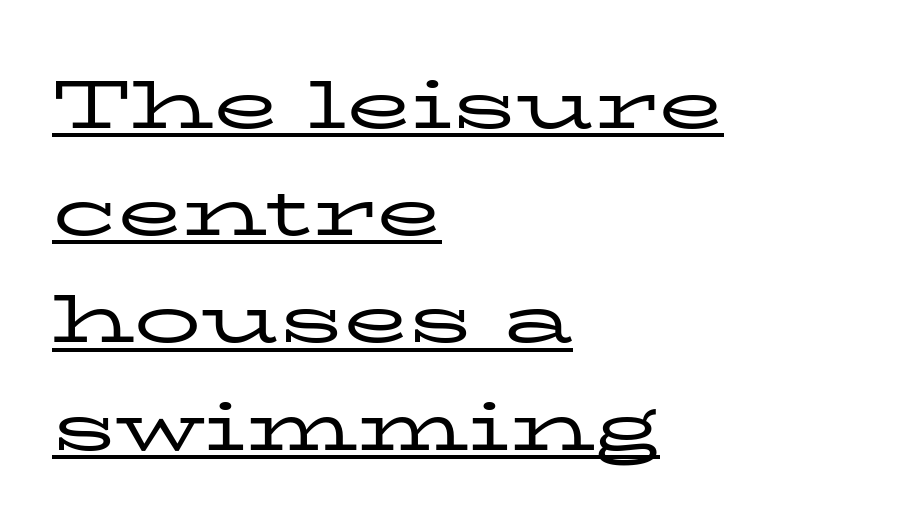
{"serif": "yes", "italic": "no", "bold": "no", "weight": "regular", "width": "wide", "stroke_contrast": "low", "x_height": "medium", "monospaced": "no", "underline": "yes", "align": "left", "line_spacing": "normal", "line_spacing_ratio": 1.6, "letter_spacing": "normal", "letter_spacing_em": 0.0, "glyph_px": 67}
